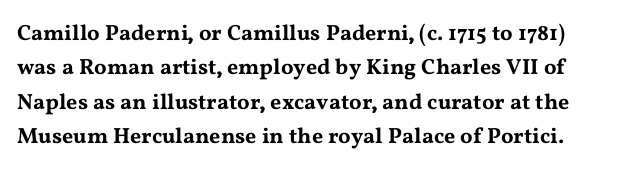
The image shows 22 px text type, upright; set normal line spacing (1.56x), normal letter spacing, not underlined.
